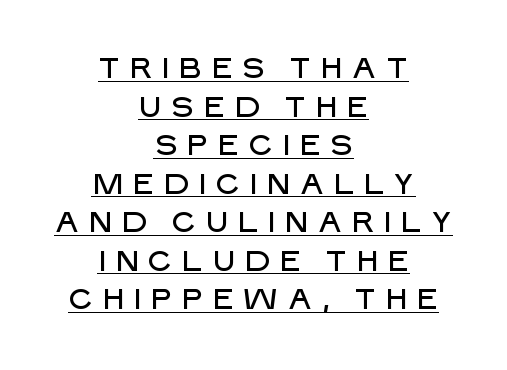
Compared with typical body copy, the letter spacing here is much looser. The paragraph has two soft edges and a firm central axis. This is sans-serif lettering, the kind often seen on screens and signage. Tall strokes in this sample are plumb rather than angled.
